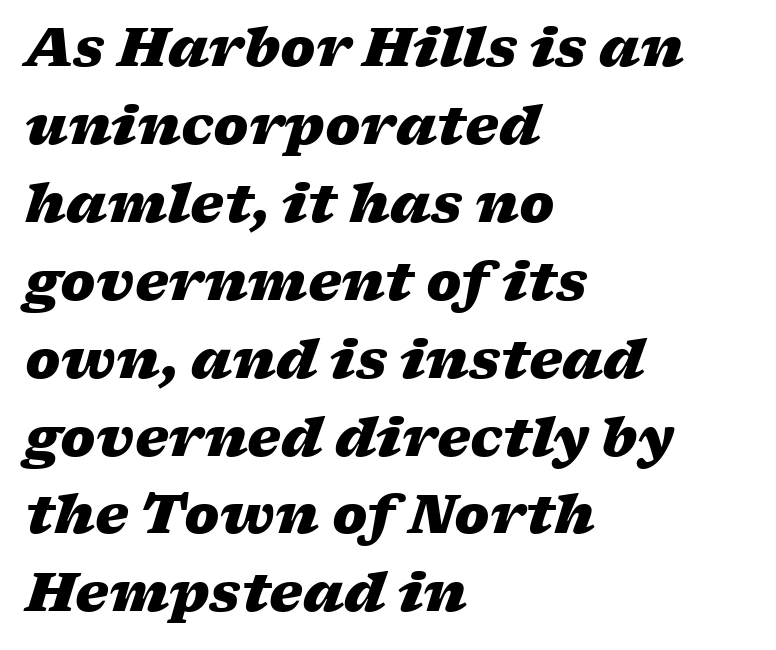
The image shows 53 px heavy, wide type, italic (leaning right); set left-aligned, normal line spacing (1.47x), normal letter spacing, not underlined; low stroke contrast and a medium x-height.
